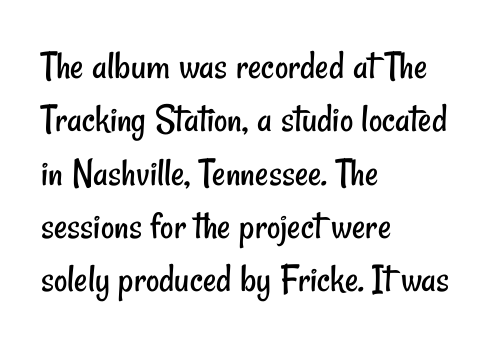
Descender tails drop into unmarked territory. A sans-serif font was chosen for this passage. Each line starts at the same left margin while the right side varies. Look at the tracking — it's just the regular setting, nothing added. Normally led — the rows are evenly, conventionally spaced. A typesetter would call this proportional, since set widths differ per character.
